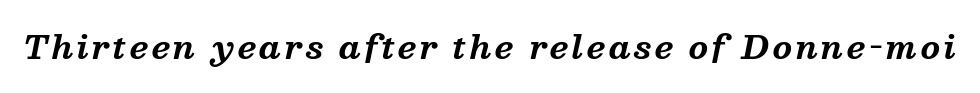
The image shows 31 px bold serif type, italic (leaning right); set not underlined; medium stroke contrast and a medium x-height.
